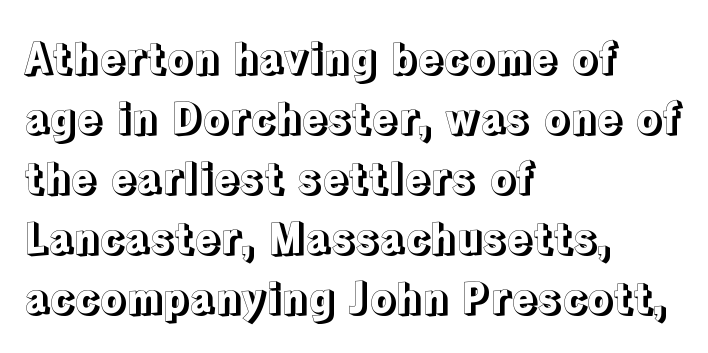
Each line starts at the same left margin while the right side varies. Regular leading. Here the glyphs are tracked normally, forming tight word shapes. These lines were composed using upright roman letters. Proportional: the letters do not fall into vertical columns.
